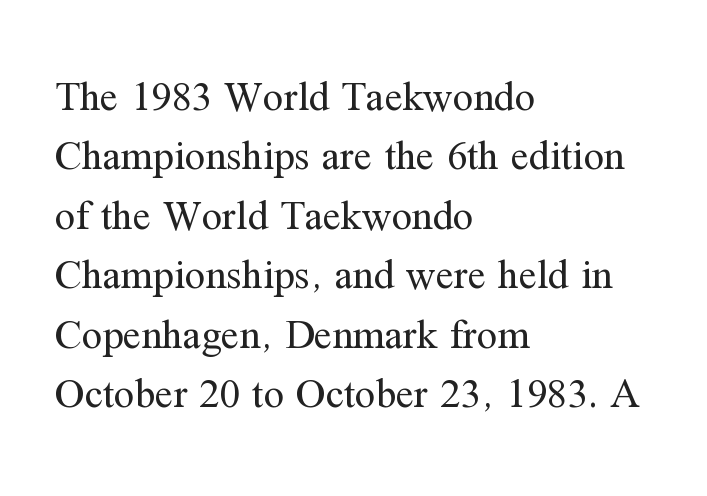
These lines stack with their left ends in a neat column. Stroke terminals: seriffed. A normal amount of white space separates one row of letters from the next. Stems and bowls with no extra thickness — not bold. Glyph-to-glyph distance matches everyday printed text.
